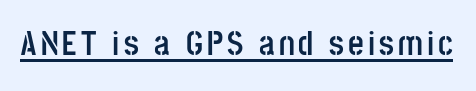
Q: Is the text bold? A: Yes.
Q: Is the text italic (slanted)? A: No, it is upright.
Q: Is the typeface a serif or a sans-serif typeface? A: Sans-serif.
Q: Is the text underlined? A: Yes.
Q: Width (condensed, normal, or wide)? A: Condensed.
Q: Stroke contrast? A: Low.
Q: x-height? A: Large.
Q: Monospaced? A: No.
